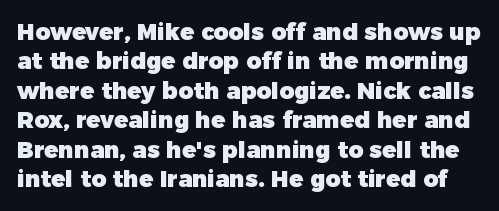
Regarding leading, the lines here are spaced in the standard way. Set as a true bold cut, around the 700 mark. Quick note: underline off. This sample uses an upright cut, with every glyph sitting square on the baseline.
